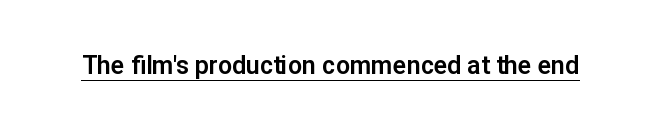
You can tell it's not italic because the verticals are truly vertical. Honestly, the letter spacing is just normal — you wouldn't notice it. Students, observe the line beneath the letters — that is underlining.
